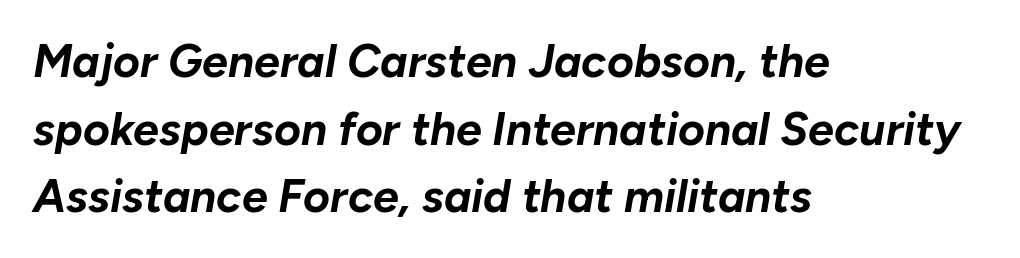
The paragraph has a hard left edge and a soft right edge. Think of a printed novel: that variable character pitch is what you see here. Type without underlining. The line texture is even and compact thanks to regular tracking.
